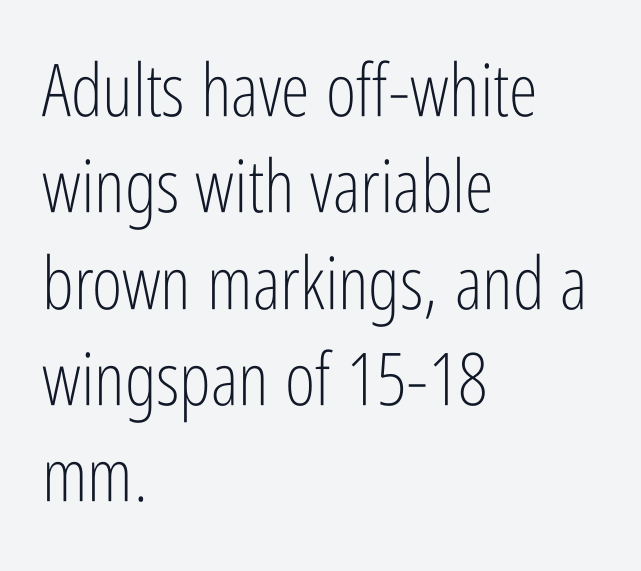
Q: Is the text bold? A: No.
Q: Is the text italic (slanted)? A: No, it is upright.
Q: Is the typeface a serif or a sans-serif typeface? A: Sans-serif.
Q: Is the text underlined? A: No.
Q: How is the paragraph aligned? A: Left-aligned.
Q: Is the spacing between letters normal or unusually wide? A: Normal.
Q: Is the spacing between lines tight, normal or loose? A: Normal.
Q: Width (condensed, normal, or wide)? A: Condensed.
Q: Stroke contrast? A: Low.
Q: x-height? A: Medium.
Q: Monospaced? A: No.
